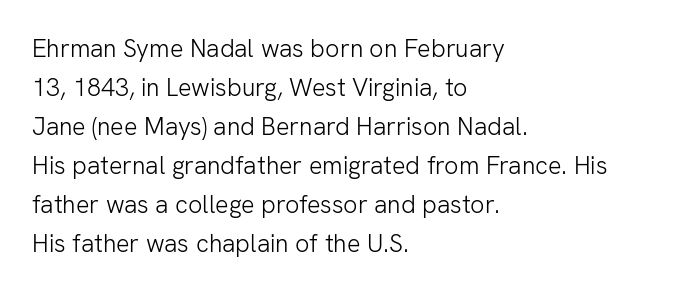
The space between consecutive lines is moderate. In terms of letterspacing, this is plain default setting. This rendering features lettering with no underline. Is the stroke heavy? The answer is a plain regular-or-lighter.
